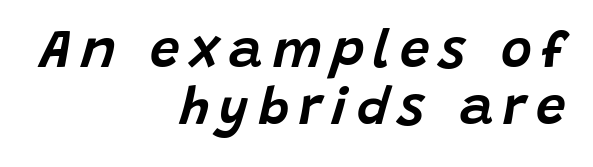
Does the leading feel generous? Not at all — it's pinched. Spacing verdict: proportional, widths tailored to each character. Layout note: lines flush right. Descenders hang freely into open space. Observe the lean: these are italic letterforms.
